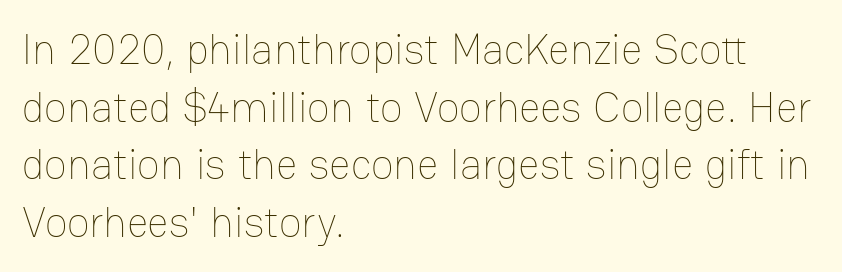
The image shows 42 px thin type, upright; set left-aligned, normal line spacing (1.37x), normal letter spacing, not underlined; low stroke contrast and a medium x-height.
